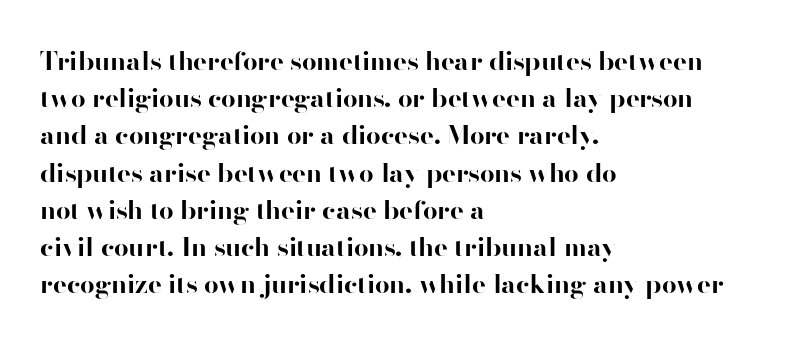
Q: Is the text bold? A: Yes.
Q: Is the text italic (slanted)? A: No, it is upright.
Q: Is the text underlined? A: No.
Q: How is the paragraph aligned? A: Left-aligned.
Q: Is the spacing between letters normal or unusually wide? A: Normal.
Q: Is the spacing between lines tight, normal or loose? A: Normal.
